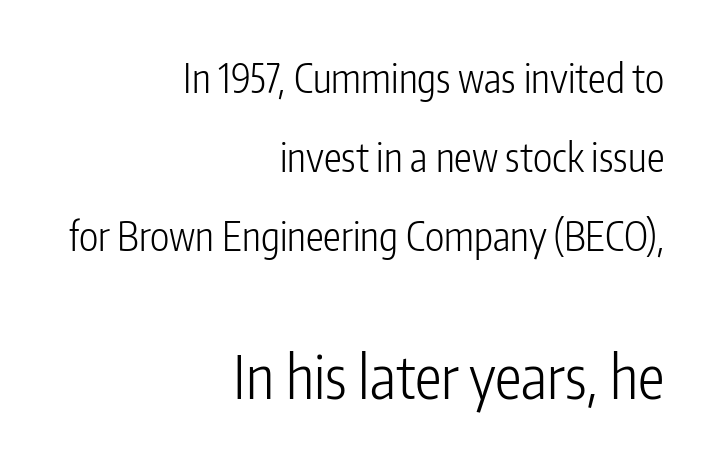
Q: Is the text bold? A: No.
Q: Is the text italic (slanted)? A: No, it is upright.
Q: Is the typeface a serif or a sans-serif typeface? A: Sans-serif.
Q: Is the text underlined? A: No.
Q: How is the paragraph aligned? A: Right-aligned.
Q: Is the spacing between letters normal or unusually wide? A: Normal.
Q: Is the spacing between lines tight, normal or loose? A: Loose.
Q: Which block of text is set in a larger size, the first (top) or the second (bottom)? A: The second (bottom) one.
Q: Width (condensed, normal, or wide)? A: Condensed.
Q: Stroke contrast? A: Low.
Q: x-height? A: Medium.
Q: Monospaced? A: No.
